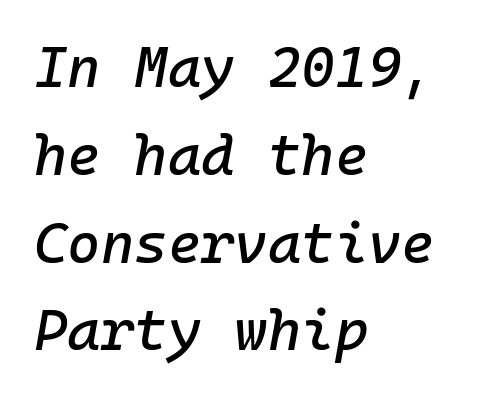
Q: Is the text italic (slanted)? A: Yes, it leans right by about 10 degrees.
Q: Is the text underlined? A: No.
Q: How is the paragraph aligned? A: Left-aligned.
Q: Is the spacing between letters normal or unusually wide? A: Normal.
Q: Is the spacing between lines tight, normal or loose? A: Normal.
Q: Width (condensed, normal, or wide)? A: Normal.
Q: Stroke contrast? A: Low.
Q: x-height? A: Medium.
Q: Monospaced? A: Yes.
